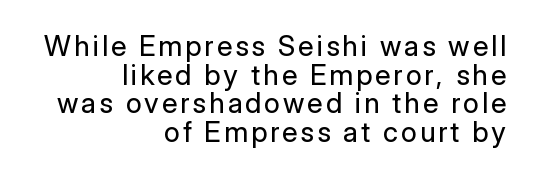
Q: Is the text bold? A: No.
Q: Is the text italic (slanted)? A: No, it is upright.
Q: Is the typeface a serif or a sans-serif typeface? A: Sans-serif.
Q: Is the text underlined? A: No.
Q: How is the paragraph aligned? A: Right-aligned.
Q: Is the spacing between lines tight, normal or loose? A: Tight.
Q: Width (condensed, normal, or wide)? A: Normal.
Q: Stroke contrast? A: Low.
Q: x-height? A: Medium.
Q: Monospaced? A: No.
